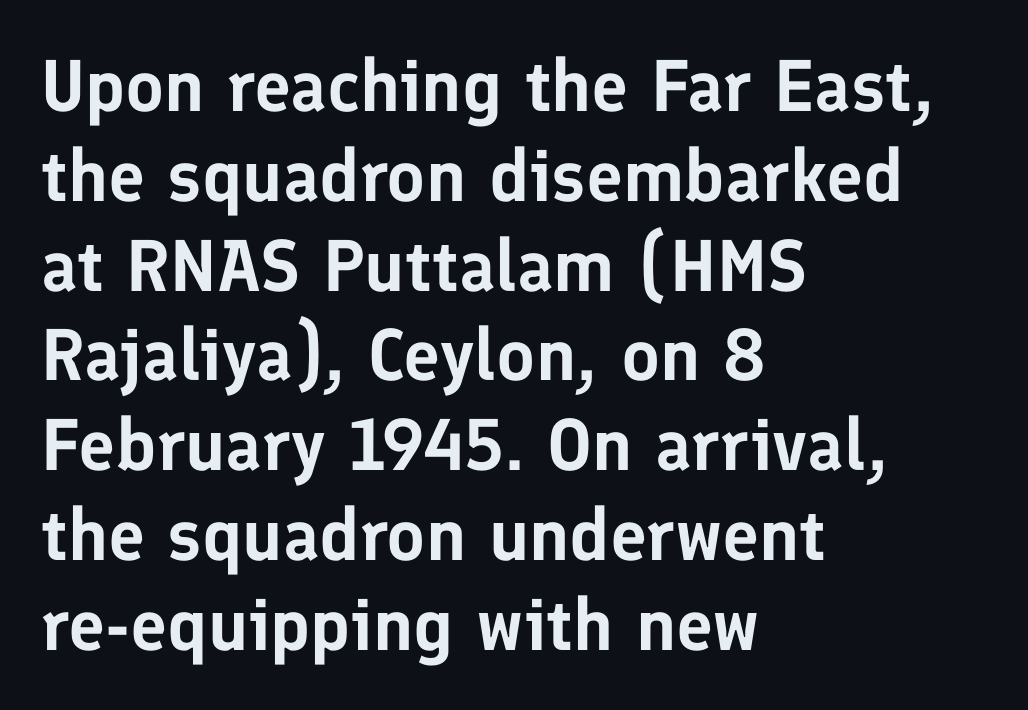
Q: Is the text italic (slanted)? A: No, it is upright.
Q: Is the typeface a serif or a sans-serif typeface? A: Sans-serif.
Q: Is the text underlined? A: No.
Q: How is the paragraph aligned? A: Left-aligned.
Q: Is the spacing between letters normal or unusually wide? A: Normal.
Q: Width (condensed, normal, or wide)? A: Normal.
Q: Stroke contrast? A: Low.
Q: x-height? A: Medium.
Q: Monospaced? A: No.
